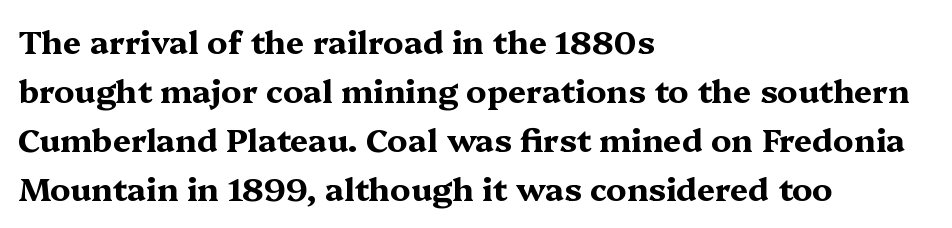
Letterform terminals end in serifs throughout the passage. Do the characters align in a grid? No, the font is proportional. How heavy is the stroke? Heavy — this is a bold. Left-aligned paragraph, ragged on the right.
